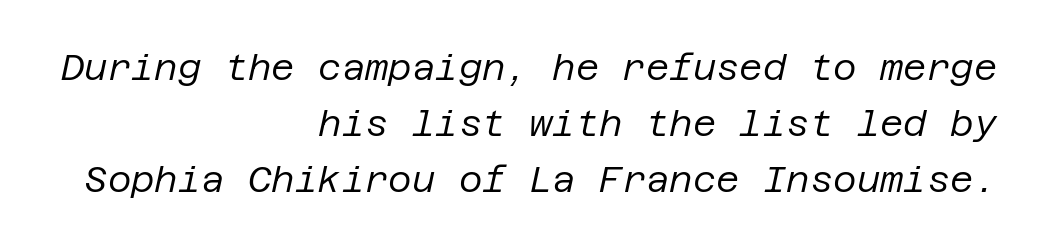
{"italic": "yes", "lean": "right", "slant_degrees": 12, "bold": "no", "weight": "regular", "width": "normal", "stroke_contrast": "low", "x_height": "large", "underline": "no", "align": "right", "line_spacing": "normal", "line_spacing_ratio": 1.55, "letter_spacing": "normal", "letter_spacing_em": 0.0, "glyph_px": 36}
